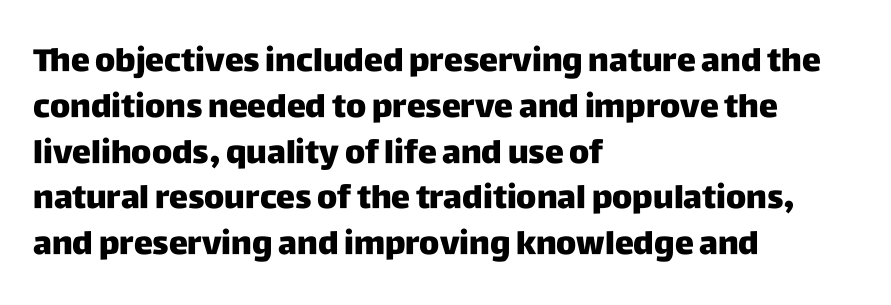
You can tell it's not italic because the verticals are truly vertical. Normally led — the rows are evenly, conventionally spaced. Is this a fixed-width face? No — the glyphs have proportional, varying widths. Stroke terminals: plain, sans-serif. Words appear dense and cohesive because spacing is normal.
